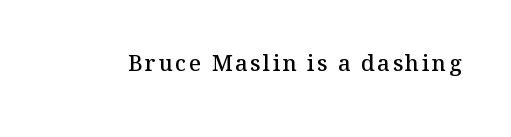
{"italic": "no", "bold": "semi", "underline": "no", "glyph_px": 22}
